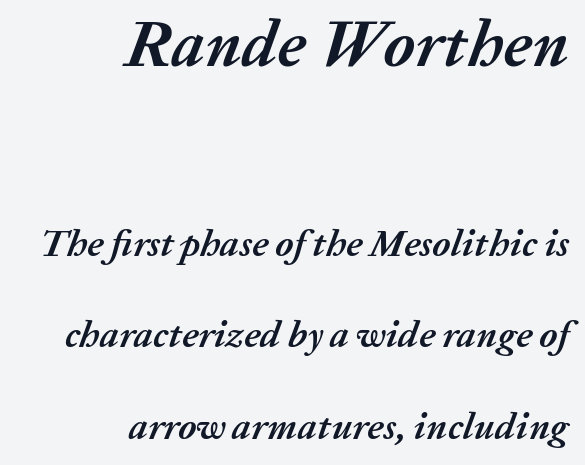
The image shows 66 px semibold type, italic (leaning right); set right-aligned, loose line spacing (2.4x), normal letter spacing, not underlined; the first (top) block is 1.74x larger; medium stroke contrast and a medium x-height.
